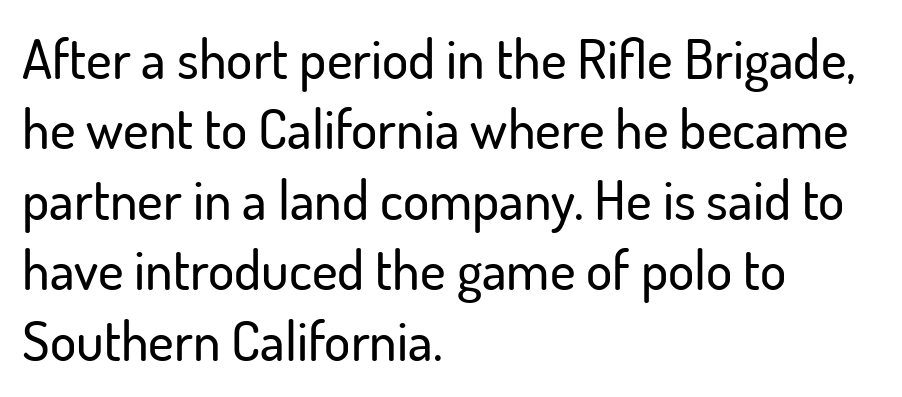
Q: Is the text italic (slanted)? A: No, it is upright.
Q: Is the typeface a serif or a sans-serif typeface? A: Sans-serif.
Q: Is the text underlined? A: No.
Q: How is the paragraph aligned? A: Left-aligned.
Q: Is the spacing between letters normal or unusually wide? A: Normal.
Q: Is the spacing between lines tight, normal or loose? A: Normal.
Q: Width (condensed, normal, or wide)? A: Normal.
Q: Stroke contrast? A: Low.
Q: x-height? A: Small.
Q: Monospaced? A: No.
